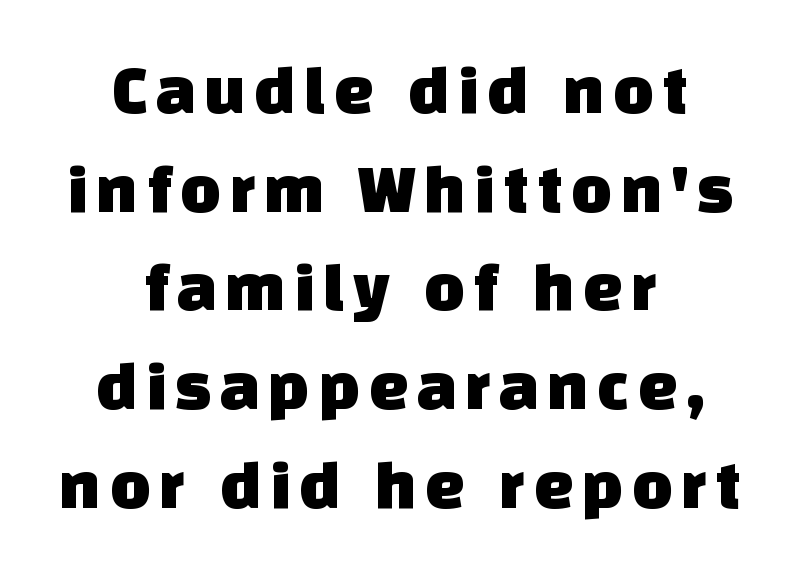
Check under the words: just untouched page. Font category for this specimen: sans-serif. Spacing verdict: proportional, widths tailored to each character. One-word summary of the alignment: center.
